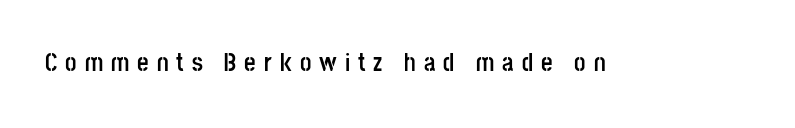
The type is letterspaced generously, with wide tracking. The axis of the letterforms is exactly vertical. Quick note: underline off. These words are printed bold, with thick strokes throughout.
